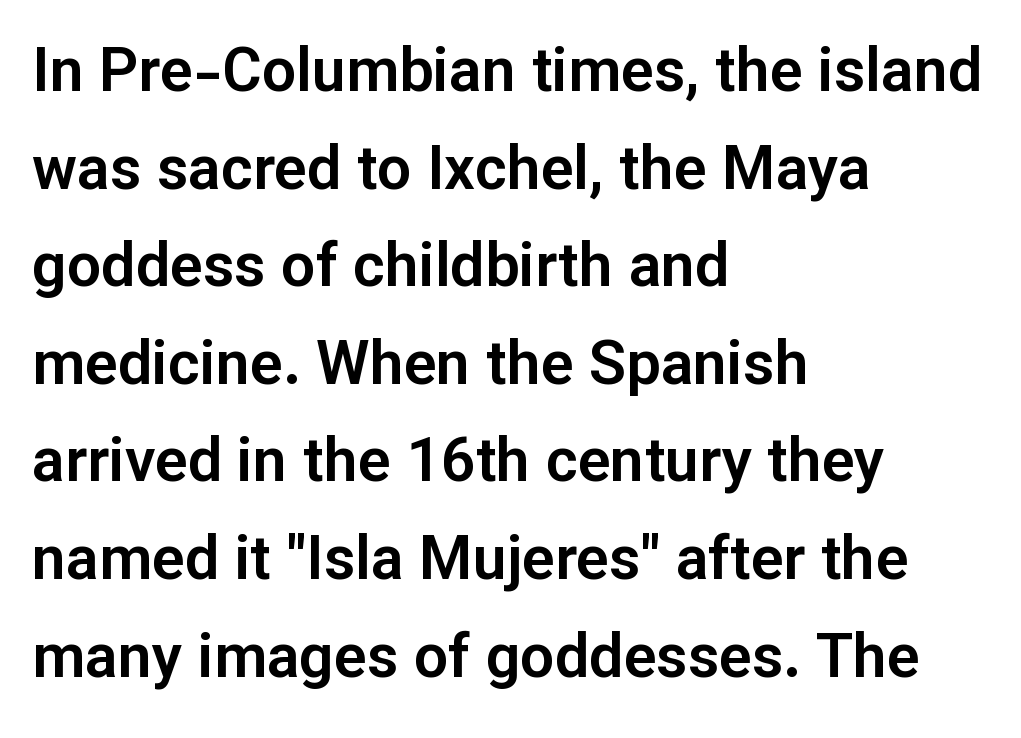
{"serif": "no", "italic": "no", "width": "normal", "stroke_contrast": "low", "x_height": "medium", "monospaced": "no", "underline": "no", "align": "left", "line_spacing": "normal", "line_spacing_ratio": 1.6, "letter_spacing": "normal", "letter_spacing_em": 0.0, "glyph_px": 61}
